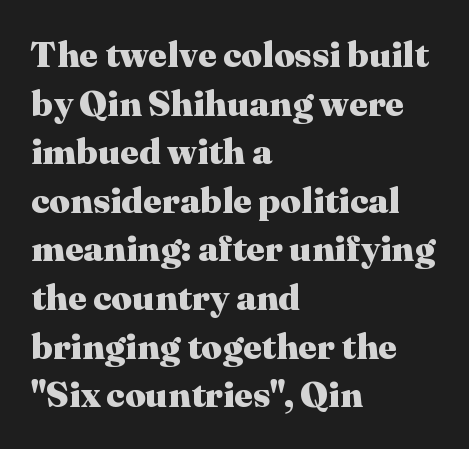
When letters stand straight like this, we call the style roman or upright. The rag falls on the right side of this text block. Weight: bold. Do the characters align in a grid? No, the font is proportional. The designer went with a serif here, giving each stem small feet.
